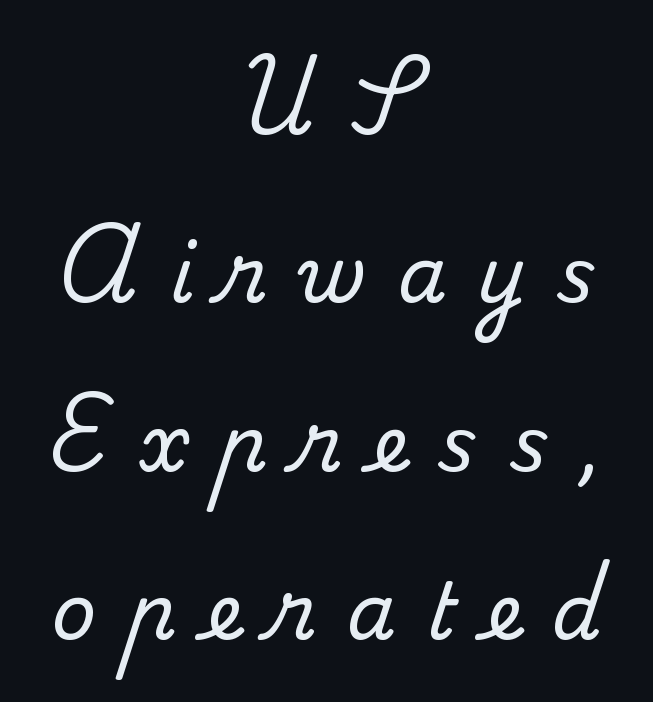
{"width": "normal", "stroke_contrast": "medium", "x_height": "small", "monospaced": "no", "underline": "no", "align": "center", "line_spacing": "loose", "line_spacing_ratio": 2.16, "letter_spacing": "wide", "letter_spacing_em": 0.39, "glyph_px": 78}
